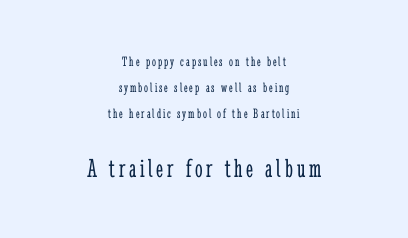
Q: Is the text bold? A: No.
Q: Is the text italic (slanted)? A: No, it is upright.
Q: Is the text underlined? A: No.
Q: How is the paragraph aligned? A: Centered.
Q: Which block of text is set in a larger size, the first (top) or the second (bottom)? A: The second (bottom) one.
